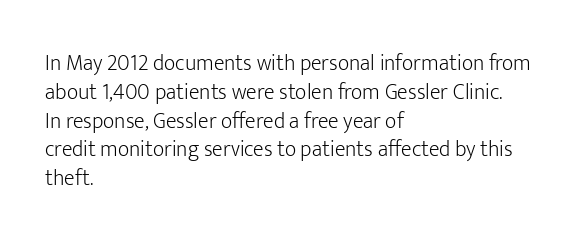
Q: Is the text bold? A: No.
Q: Is the text italic (slanted)? A: No, it is upright.
Q: Is the text underlined? A: No.
Q: How is the paragraph aligned? A: Left-aligned.
Q: Is the spacing between letters normal or unusually wide? A: Normal.
Q: Is the spacing between lines tight, normal or loose? A: Normal.
